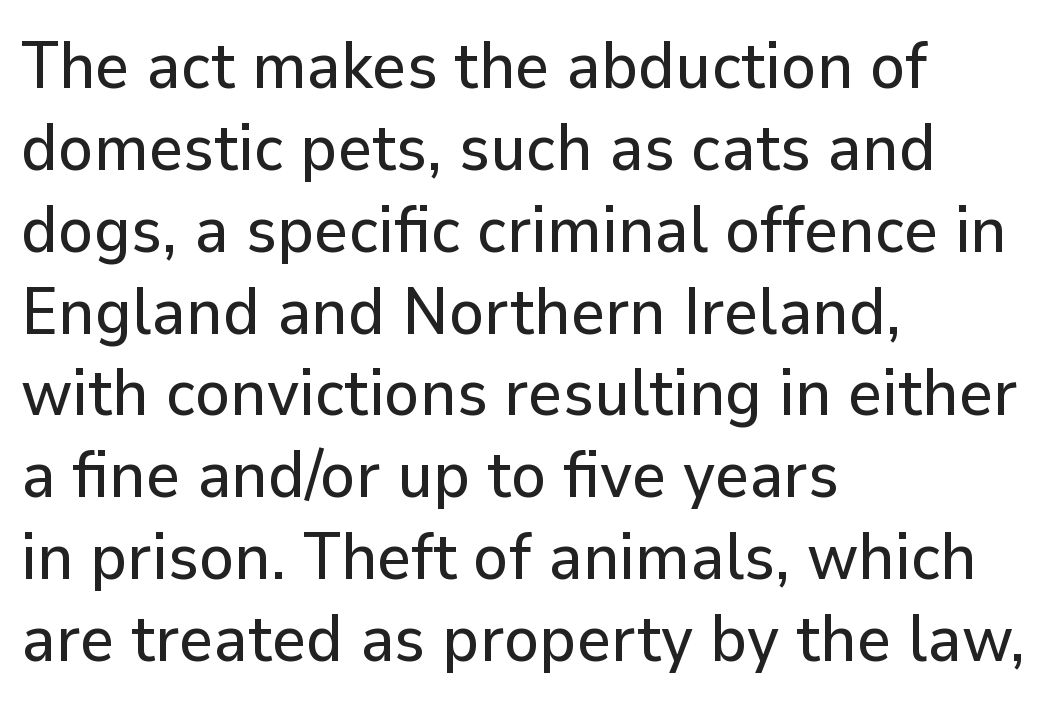
Q: Is the text italic (slanted)? A: No, it is upright.
Q: Is the typeface a serif or a sans-serif typeface? A: Sans-serif.
Q: Is the text underlined? A: No.
Q: How is the paragraph aligned? A: Left-aligned.
Q: Is the spacing between letters normal or unusually wide? A: Normal.
Q: Width (condensed, normal, or wide)? A: Normal.
Q: Stroke contrast? A: Low.
Q: x-height? A: Medium.
Q: Monospaced? A: No.
